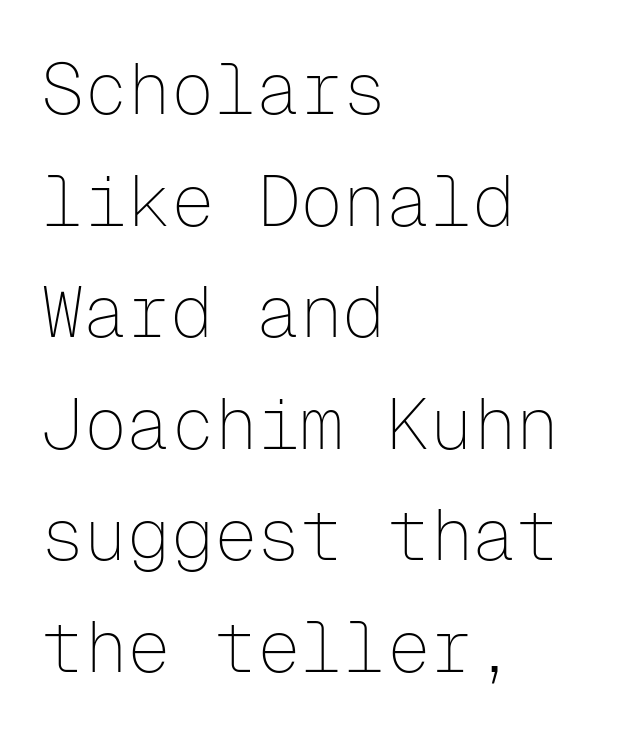
You can tell from the bare stems that sans-serif type was used. One-word summary of the alignment: left. A roman cut, with each character standing at attention. Check the space under the baseline: it is left empty. The rendering uses a moderate line-height, typical for paragraphs.
